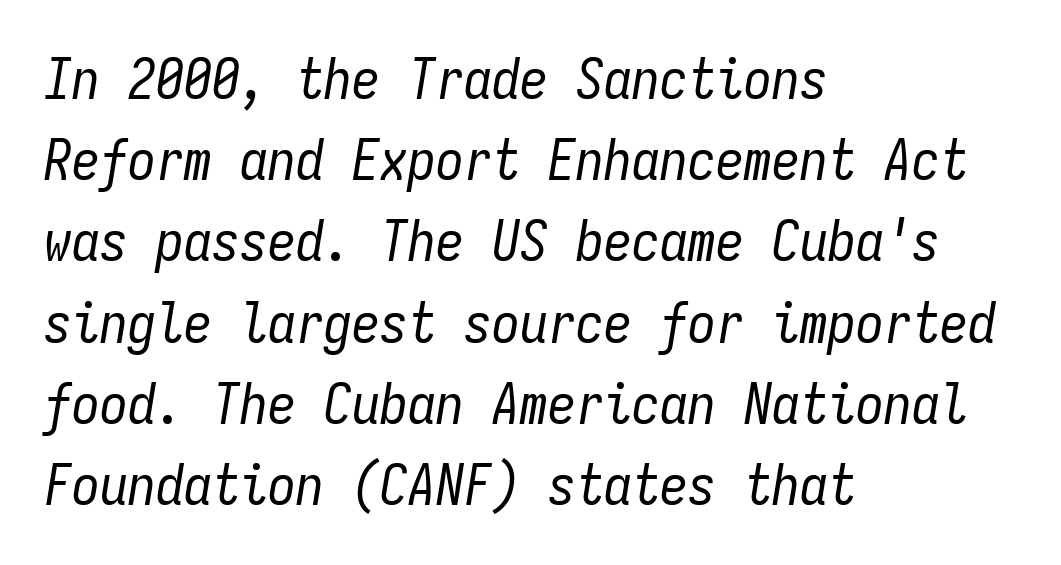
{"italic": "yes", "lean": "right", "slant_degrees": 9, "bold": "no", "weight": "regular", "width": "condensed", "stroke_contrast": "low", "x_height": "medium", "monospaced": "yes", "underline": "no", "align": "left", "line_spacing": "normal", "line_spacing_ratio": 1.45, "letter_spacing": "normal", "letter_spacing_em": 0.0, "glyph_px": 56}
